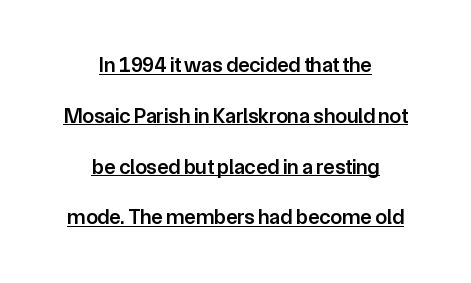
Q: Is the text bold? A: Semi-bold.
Q: Is the text italic (slanted)? A: No, it is upright.
Q: Is the text underlined? A: Yes.
Q: How is the paragraph aligned? A: Centered.
Q: Is the spacing between letters normal or unusually wide? A: Normal.
Q: Is the spacing between lines tight, normal or loose? A: Loose.
